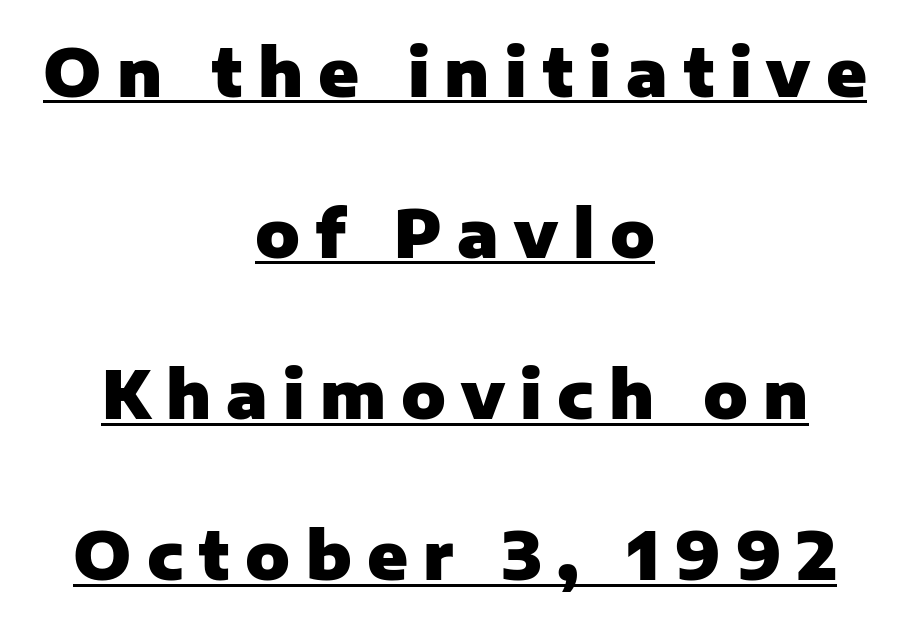
On the weight axis this lands at bold, roughly 700. Each word looks stretched out because of the extra space between its letters. The specimen reads as upright at a glance. Reading down the block, each line starts at a different indent, mirrored at its end.
